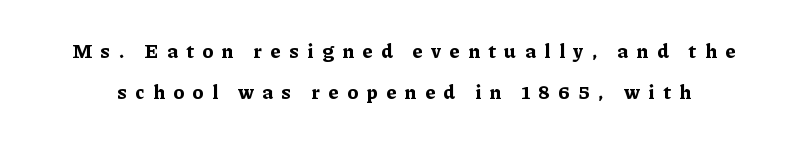
The image shows 20 px bold type, upright; set loose line spacing (2.04x), unusually wide letter spacing (+0.44 em), not underlined.
